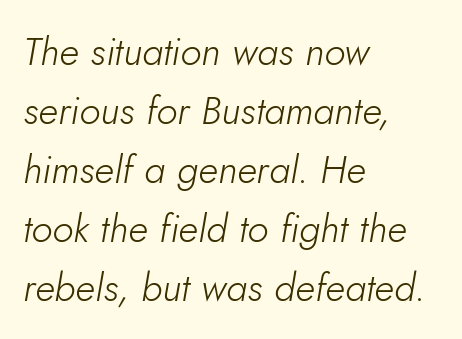
The image shows 39 px light type, italic (leaning right); set left-aligned, normal line spacing (1.51x), normal letter spacing, not underlined; low stroke contrast and a small x-height.
